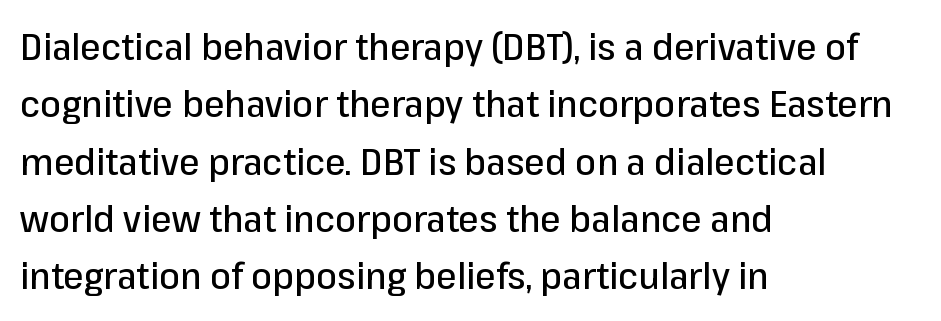
The image shows 37 px sans-serif type, upright; set left-aligned, normal line spacing (1.55x), normal letter spacing, not underlined; low stroke contrast and a medium x-height.
